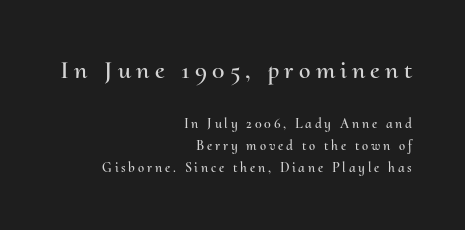
Q: Is the text italic (slanted)? A: No, it is upright.
Q: Is the text underlined? A: No.
Q: How is the paragraph aligned? A: Right-aligned.
Q: Is the spacing between letters normal or unusually wide? A: Unusually wide.
Q: Is the spacing between lines tight, normal or loose? A: Normal.
Q: Which block of text is set in a larger size, the first (top) or the second (bottom)? A: The first (top) one.
